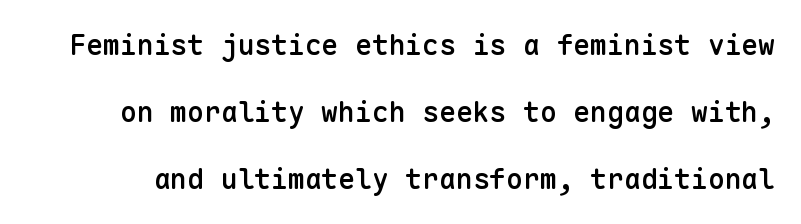
The image shows 28 px semibold sans-serif type, upright, monospaced; set loose line spacing (2.39x), normal letter spacing, not underlined; low stroke contrast and a medium x-height.
